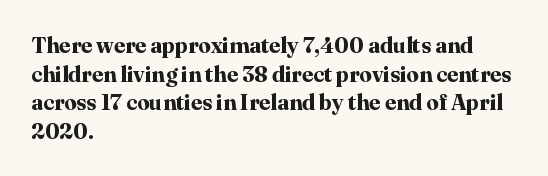
The image shows 22 px bold type, upright; set left-aligned, normal line spacing (1.3x), normal letter spacing, not underlined.
